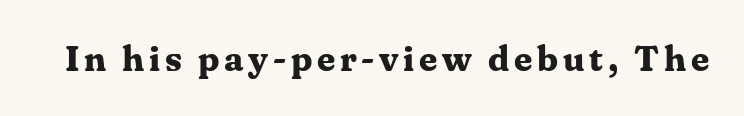
The image shows 36 px bold serif type, upright; set not underlined; medium stroke contrast and a medium x-height.
